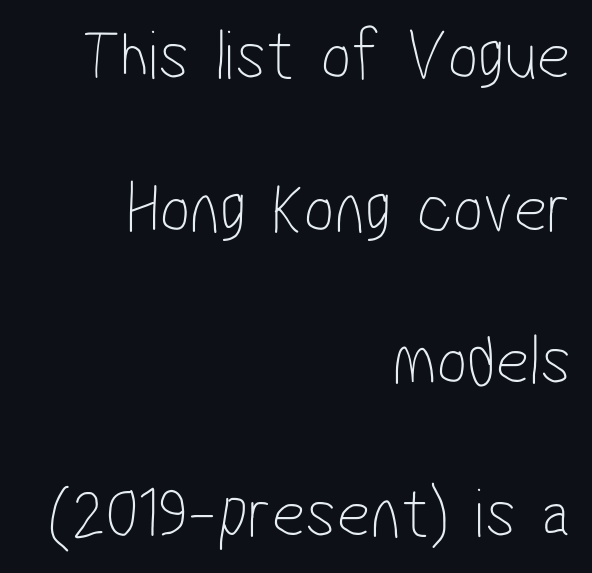
Q: Is the text bold? A: No.
Q: Is the typeface a serif or a sans-serif typeface? A: Sans-serif.
Q: Is the text underlined? A: No.
Q: How is the paragraph aligned? A: Right-aligned.
Q: Is the spacing between letters normal or unusually wide? A: Normal.
Q: Is the spacing between lines tight, normal or loose? A: Loose.
Q: Width (condensed, normal, or wide)? A: Condensed.
Q: Stroke contrast? A: Low.
Q: x-height? A: Medium.
Q: Monospaced? A: No.
